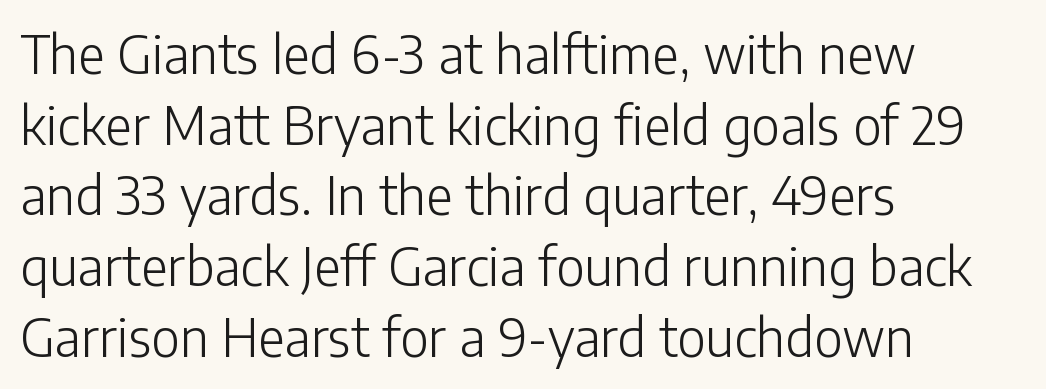
The image shows 52 px light sans-serif type, upright; set left-aligned, normal line spacing (1.36x), normal letter spacing, not underlined; low stroke contrast and a medium x-height.
